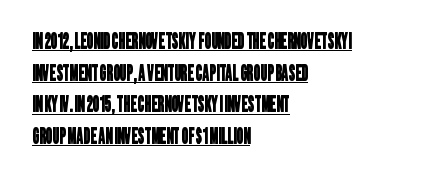
The image shows 21 px text type; set left-aligned, normal line spacing (1.51x), normal letter spacing, underlined.
